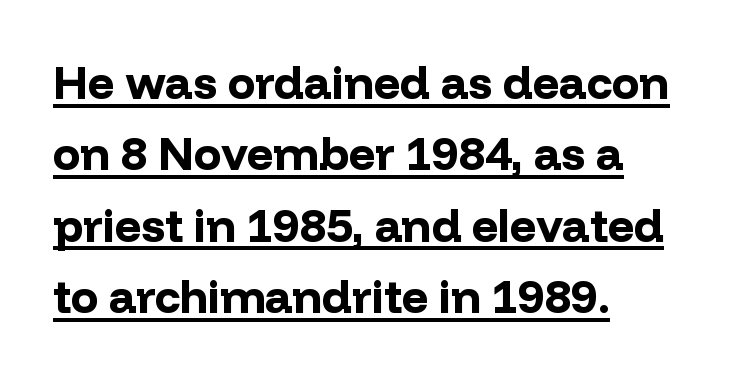
The image shows 46 px bold sans-serif type, upright; set left-aligned, normal line spacing (1.55x), normal letter spacing, underlined; low stroke contrast and a medium x-height.
